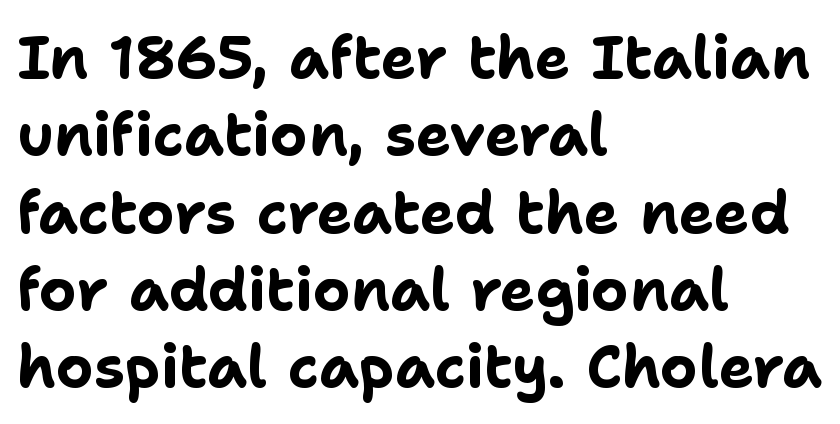
Posture: straight, roman, zero tilt. Are there feet on the stems? There aren't — it's a sans. Words float on clear page, feet unadorned. Where is the straight margin? On the left.
